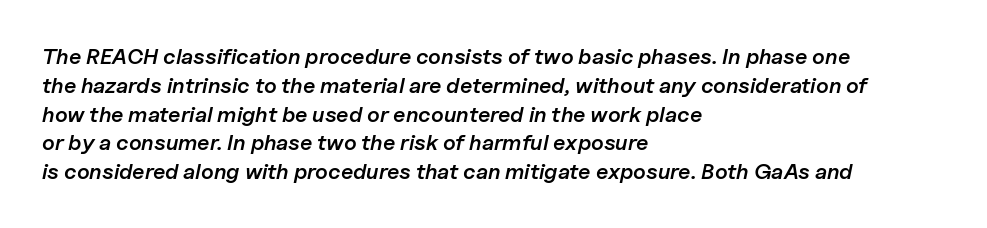
{"italic": "yes", "lean": "right", "slant_degrees": 11, "bold": "semi", "underline": "no", "align": "left", "line_spacing": "normal", "line_spacing_ratio": 1.31, "letter_spacing": "normal", "letter_spacing_em": 0.0, "glyph_px": 22}
